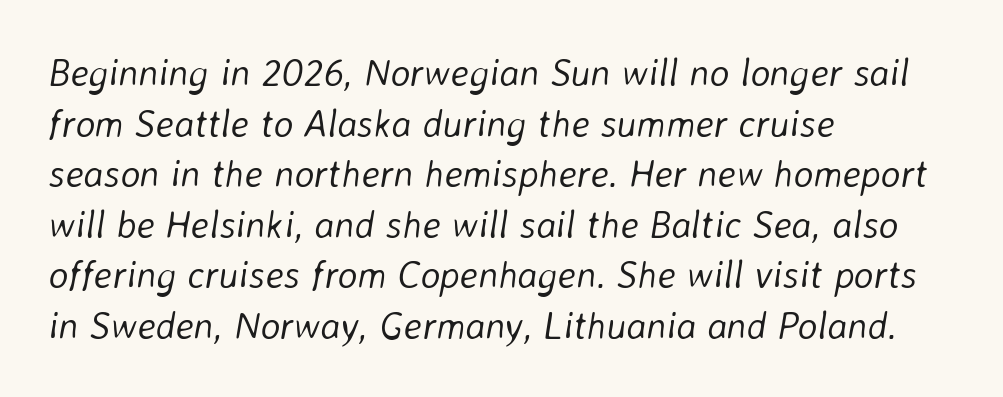
{"italic": "yes", "lean": "right", "slant_degrees": 8, "bold": "no", "weight": "light", "width": "normal", "stroke_contrast": "low", "x_height": "medium", "monospaced": "no", "underline": "no", "align": "left", "line_spacing": "normal", "line_spacing_ratio": 1.33, "letter_spacing": "normal", "letter_spacing_em": 0.0, "glyph_px": 38}
